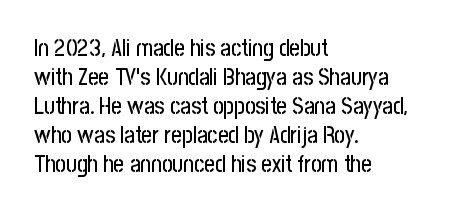
The image shows 23 px text type, upright; set left-aligned, normal line spacing (1.26x), normal letter spacing, not underlined.
